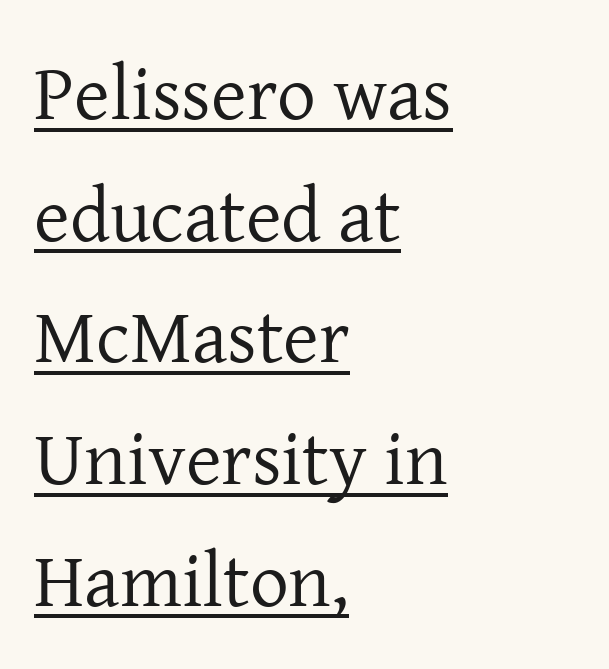
The image shows 77 px regular-weight serif type, upright; set left-aligned, normal line spacing (1.58x), normal letter spacing, underlined; low stroke contrast and a medium x-height.
